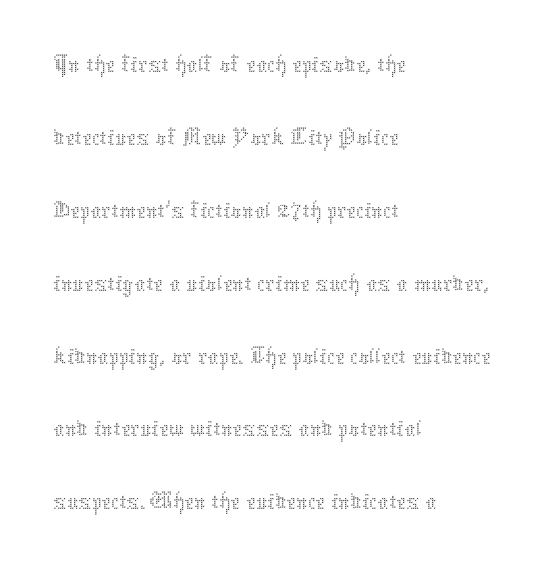
{"italic": "no", "bold": "no", "weight": "thin", "width": "normal", "stroke_contrast": "medium", "x_height": "medium", "monospaced": "no", "underline": "no", "align": "left", "line_spacing": "normal", "line_spacing_ratio": 1.35, "letter_spacing": "normal", "letter_spacing_em": 0.0, "glyph_px": 54}
